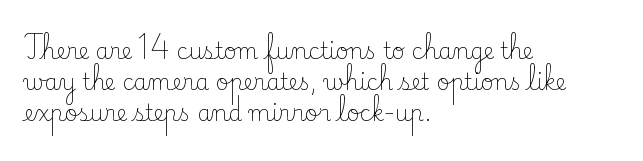
The words here are not underlined. Default kerning and tracking; the words read as compact shapes. The paragraph shown leans on its left margin. Posture: straight, roman, zero tilt. Vertical stems look standard width or narrower in stroke. Vertical spacing — default.
